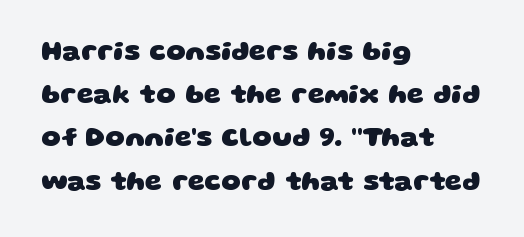
{"bold": "yes", "underline": "no", "align": "left", "line_spacing": "normal", "line_spacing_ratio": 1.6, "letter_spacing": "normal", "letter_spacing_em": 0.0, "glyph_px": 27}
